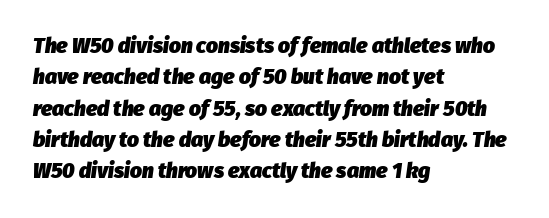
The image shows 21 px bold type, italic (leaning right); set left-aligned, normal line spacing (1.49x), normal letter spacing, not underlined.
